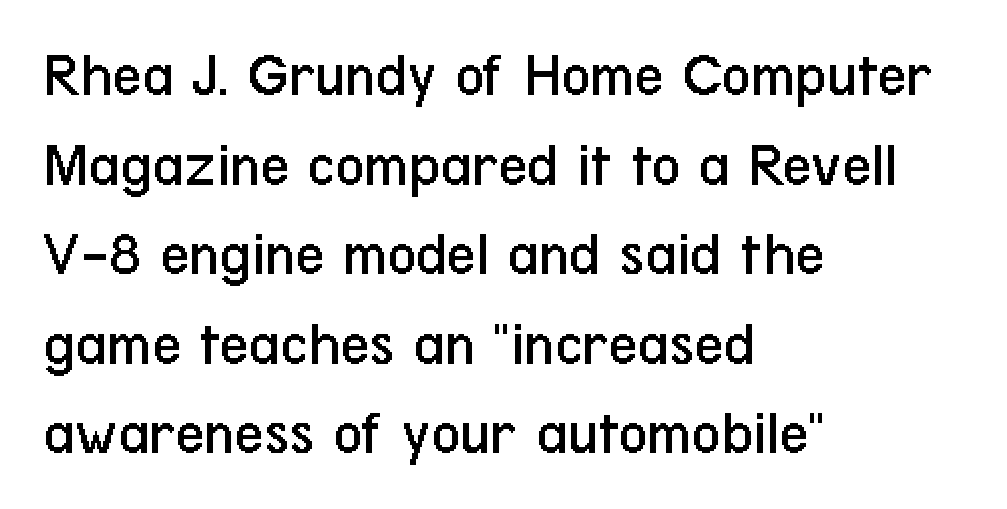
The image shows 64 px regular-weight, condensed sans-serif type, upright; set left-aligned, normal line spacing (1.4x), normal letter spacing, not underlined; low stroke contrast and a medium x-height.
